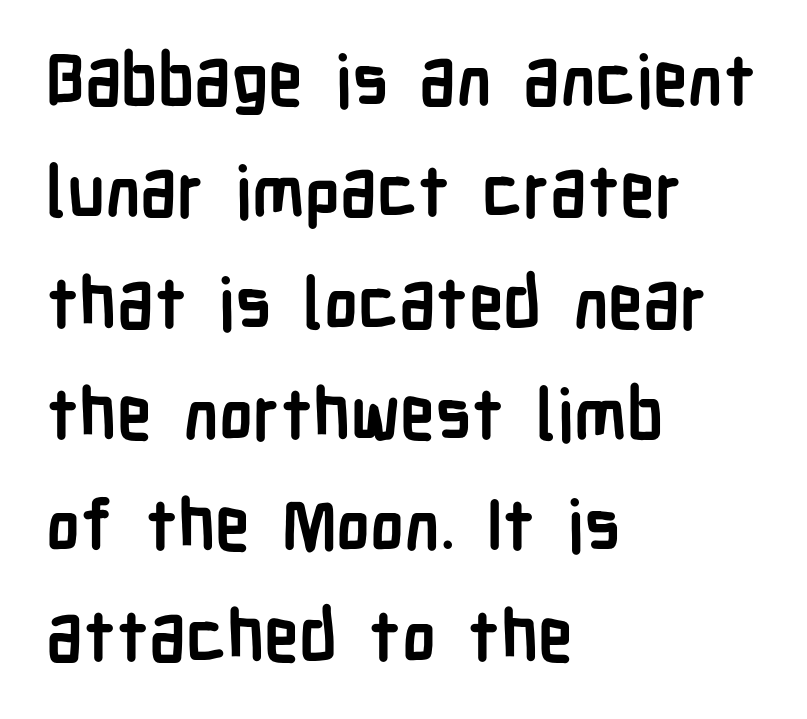
Nothing sits at the stroke ends, so this counts as sans-serif. Casual observation: everything's shoved over to the left. This rendering leaves character spacing at its baseline value. A typesetter would call this proportional, since set widths differ per character. Each row of text sits above clean, open space.
